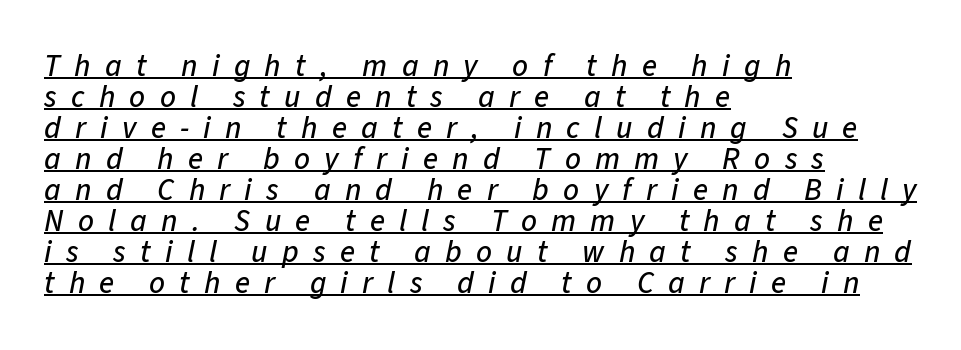
Every row of glyphs begins at an identical x-position on the left. Every word sits above its own underline. Do the characters align in a grid? No, the font is proportional. Does the leading feel generous? Not at all — it's pinched. The glyphs look as if they've been sheared to an angle.
